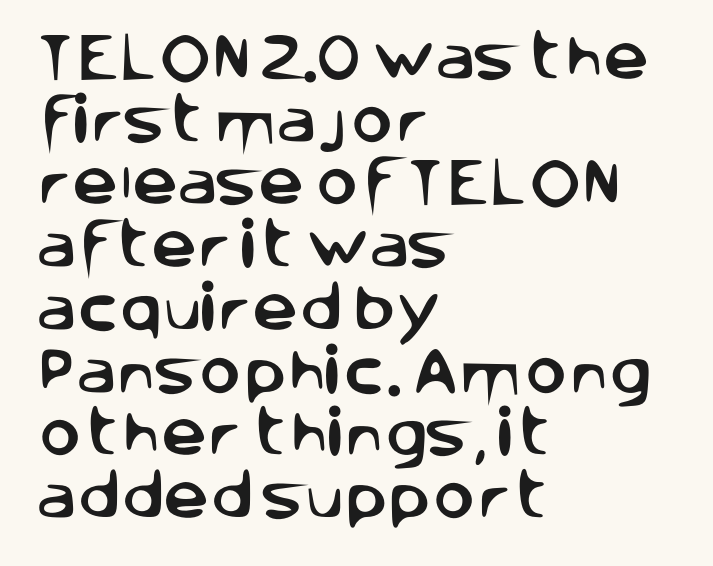
The image shows 51 px sans-serif type, upright; set left-aligned, line spacing 1.23x, normal letter spacing, not underlined; low stroke contrast and a large x-height.
